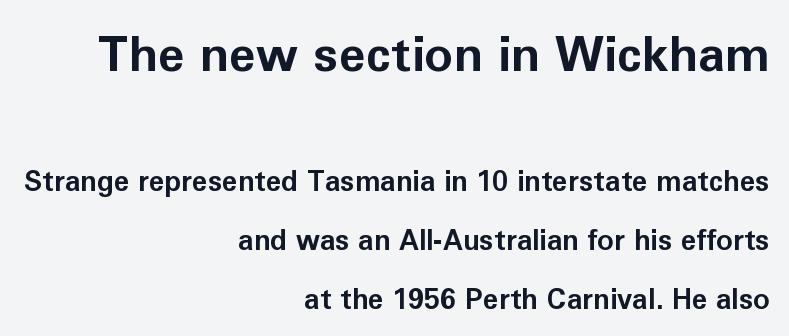
The image shows 49 px bold sans-serif type, upright; set right-aligned, loose line spacing (2.1x), normal letter spacing, not underlined; the first (top) block is 1.75x larger; low stroke contrast and a medium x-height.
